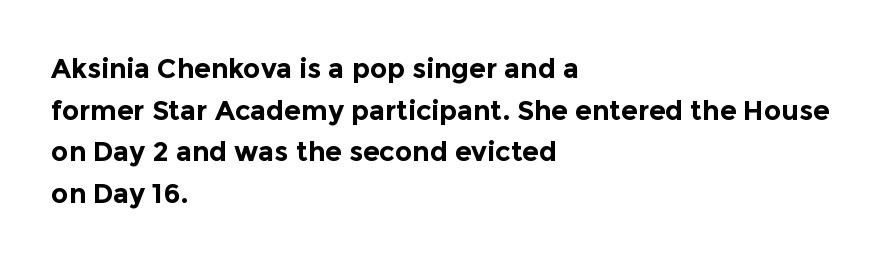
This sample keeps an unexceptional amount of space between lines. Which margin do the lines hug? The left one — the right edge is uneven. The specimen omits any rule beneath the text block's lines. Students, note that the glyphs here touch the page at normal intervals. This is heavy type, rendered in bold.
